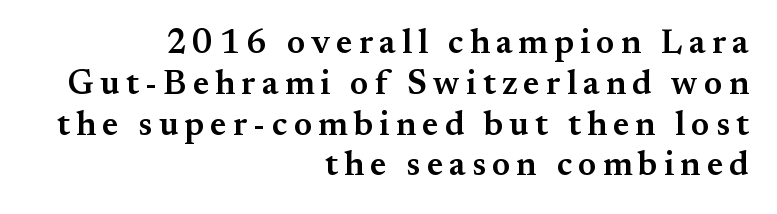
Q: Is the text bold? A: Semi-bold.
Q: Is the text italic (slanted)? A: No, it is upright.
Q: Is the typeface a serif or a sans-serif typeface? A: Serif.
Q: Is the text underlined? A: No.
Q: How is the paragraph aligned? A: Right-aligned.
Q: Width (condensed, normal, or wide)? A: Normal.
Q: Stroke contrast? A: Medium.
Q: x-height? A: Small.
Q: Monospaced? A: No.
